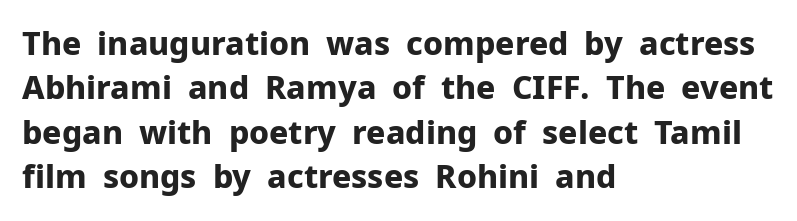
Q: Is the text bold? A: Yes.
Q: Is the text italic (slanted)? A: No, it is upright.
Q: Is the typeface a serif or a sans-serif typeface? A: Sans-serif.
Q: Is the text underlined? A: No.
Q: How is the paragraph aligned? A: Left-aligned.
Q: Is the spacing between letters normal or unusually wide? A: Normal.
Q: Is the spacing between lines tight, normal or loose? A: Normal.
Q: Width (condensed, normal, or wide)? A: Normal.
Q: Stroke contrast? A: Low.
Q: x-height? A: Medium.
Q: Monospaced? A: No.
